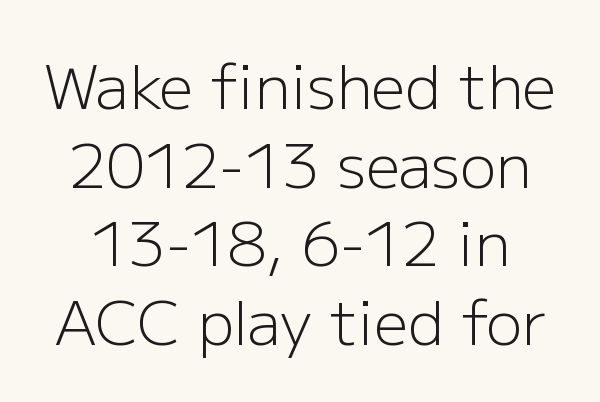
The image shows 60 px light sans-serif type, upright; set normal line spacing (1.31x), normal letter spacing, not underlined; low stroke contrast and a medium x-height.
